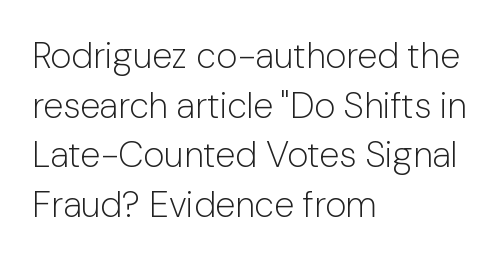
The image shows 36 px light sans-serif type, upright; set left-aligned, normal line spacing (1.38x), normal letter spacing, not underlined; low stroke contrast and a medium x-height.
